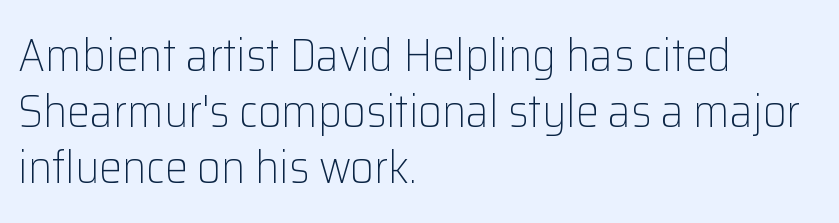
{"serif": "no", "italic": "no", "bold": "no", "weight": "light", "width": "normal", "stroke_contrast": "low", "x_height": "medium", "monospaced": "no", "underline": "no", "align": "left", "line_spacing_ratio": 1.22, "letter_spacing": "normal", "letter_spacing_em": 0.0, "glyph_px": 46}
